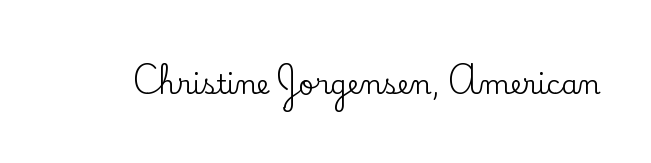
The image shows 27 px text type, upright; set normal letter spacing, not underlined.
